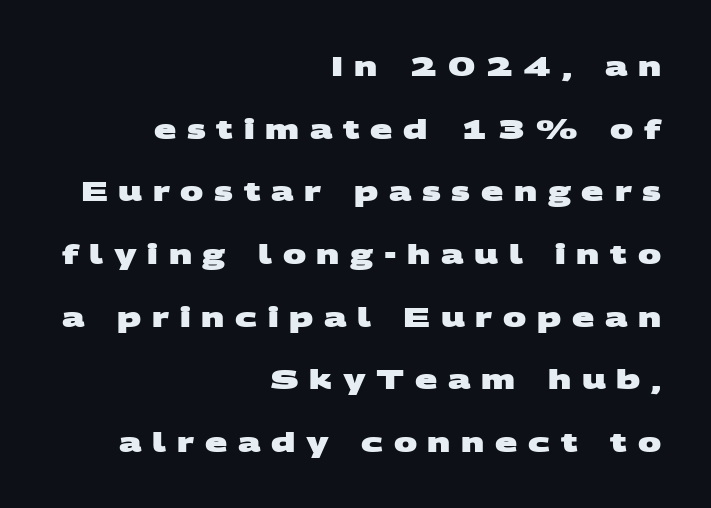
Q: Is the text bold? A: Yes.
Q: Is the text underlined? A: No.
Q: How is the paragraph aligned? A: Right-aligned.
Q: Is the spacing between letters normal or unusually wide? A: Unusually wide.
Q: Is the spacing between lines tight, normal or loose? A: Loose.
